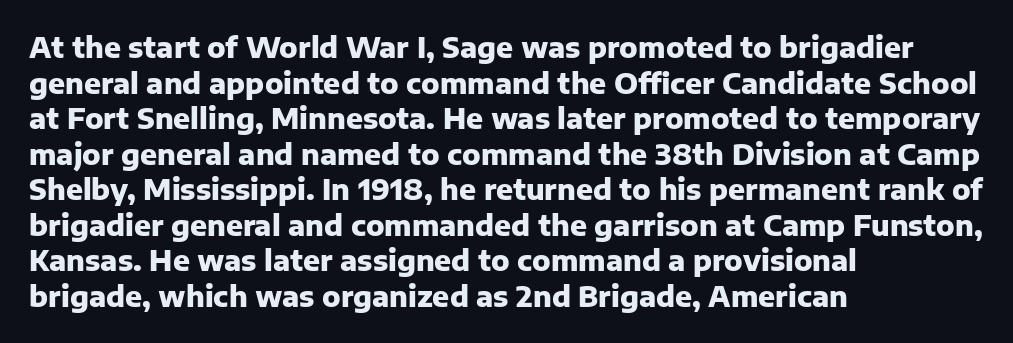
Q: Is the text bold? A: Yes.
Q: Is the text italic (slanted)? A: No, it is upright.
Q: Is the typeface a serif or a sans-serif typeface? A: Sans-serif.
Q: Is the text underlined? A: No.
Q: How is the paragraph aligned? A: Left-aligned.
Q: Is the spacing between letters normal or unusually wide? A: Normal.
Q: Is the spacing between lines tight, normal or loose? A: Normal.
Q: Width (condensed, normal, or wide)? A: Normal.
Q: Stroke contrast? A: Low.
Q: x-height? A: Medium.
Q: Monospaced? A: No.
